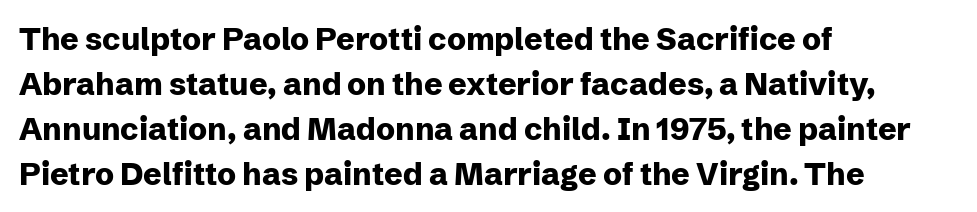
Q: Is the text bold? A: Yes.
Q: Is the text italic (slanted)? A: No, it is upright.
Q: Is the typeface a serif or a sans-serif typeface? A: Sans-serif.
Q: Is the text underlined? A: No.
Q: How is the paragraph aligned? A: Left-aligned.
Q: Is the spacing between letters normal or unusually wide? A: Normal.
Q: Is the spacing between lines tight, normal or loose? A: Normal.
Q: Width (condensed, normal, or wide)? A: Normal.
Q: Stroke contrast? A: Low.
Q: x-height? A: Medium.
Q: Monospaced? A: No.
